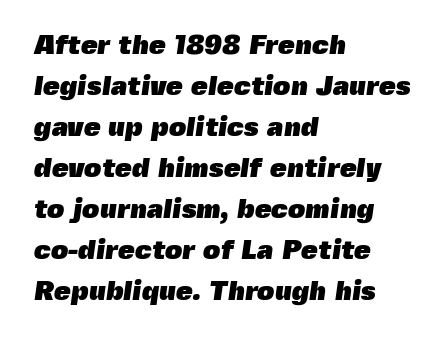
You could call the tracking neutral — neither tight nor loose. Bare-footed words on every line. Every row of glyphs begins at an identical x-position on the left. The vertical gap from one line to the next is medium. Caption: bold face, heavy strokes.
